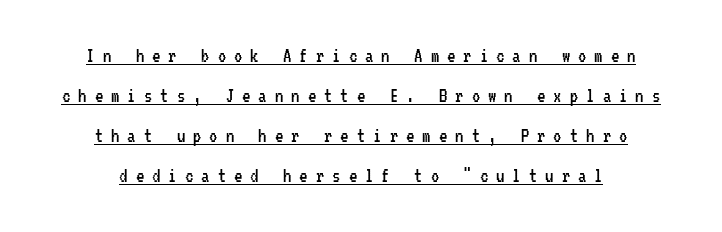
Vertically, the passage feels expansive, rows floating well apart. This sample uses an upright cut, with every glyph sitting square on the baseline. The words here are underlined. Heaviness? Minimal to ordinary, like unemphasized prose. The gaps between neighbouring characters are conspicuously large. Both edges are ragged and mirror each other, which tells us the setting is centered.
